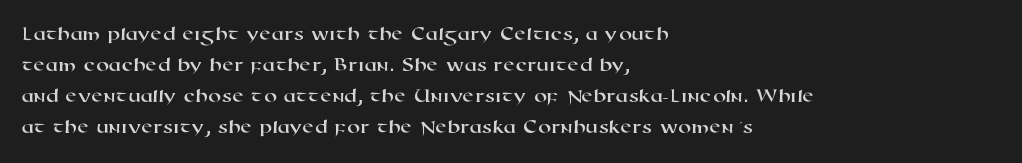
Q: Is the text underlined? A: No.
Q: How is the paragraph aligned? A: Left-aligned.
Q: Is the spacing between letters normal or unusually wide? A: Normal.
Q: Is the spacing between lines tight, normal or loose? A: Normal.
